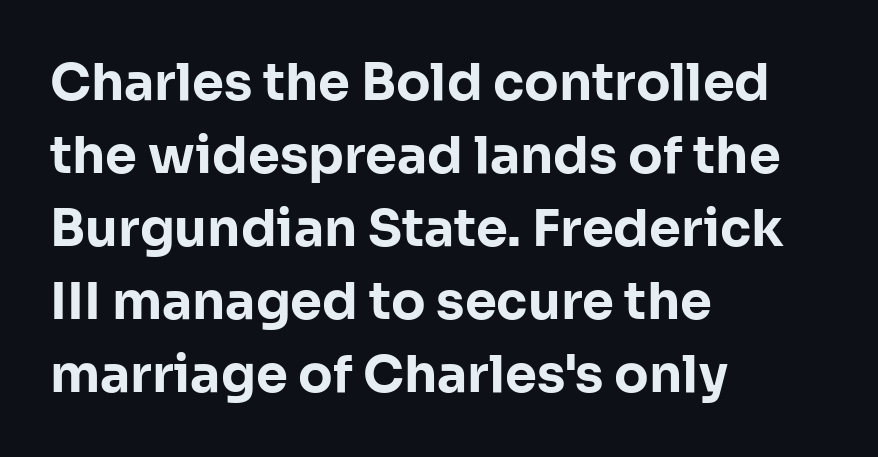
The image shows 51 px bold sans-serif type, upright; set left-aligned, normal line spacing (1.43x), normal letter spacing, not underlined; low stroke contrast and a medium x-height.
